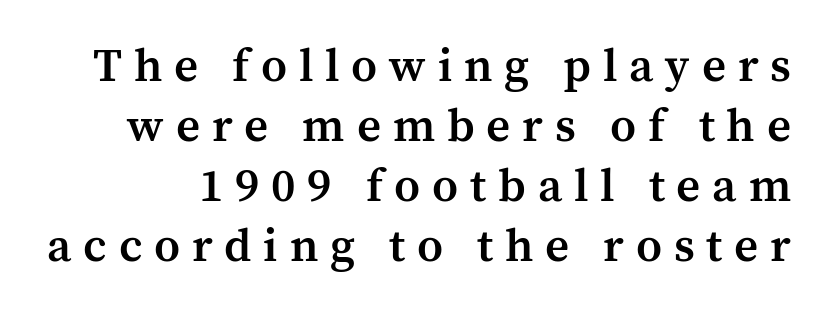
The image shows 47 px semibold serif type, upright; set normal line spacing (1.28x), unusually wide letter spacing (+0.25 em), not underlined; medium stroke contrast and a medium x-height.
